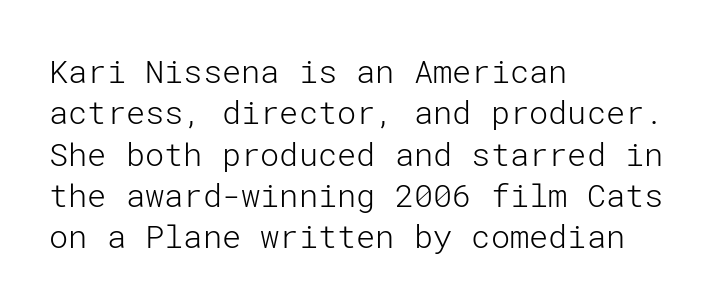
{"serif": "no", "italic": "no", "bold": "no", "weight": "light", "width": "normal", "stroke_contrast": "low", "x_height": "medium", "underline": "no", "align": "left", "line_spacing": "normal", "line_spacing_ratio": 1.29, "letter_spacing": "normal", "letter_spacing_em": 0.0, "glyph_px": 32}
